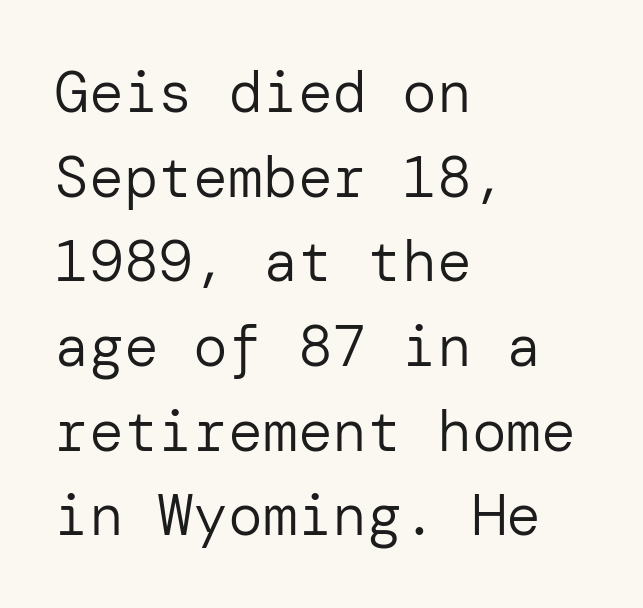
Q: Is the text bold? A: No.
Q: Is the text italic (slanted)? A: No, it is upright.
Q: Is the typeface a serif or a sans-serif typeface? A: Sans-serif.
Q: Is the text underlined? A: No.
Q: How is the paragraph aligned? A: Left-aligned.
Q: Is the spacing between letters normal or unusually wide? A: Normal.
Q: Is the spacing between lines tight, normal or loose? A: Normal.
Q: Width (condensed, normal, or wide)? A: Normal.
Q: Stroke contrast? A: Low.
Q: x-height? A: Medium.
